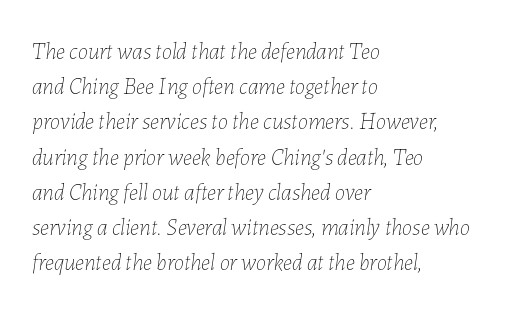
Q: Is the text bold? A: No.
Q: Is the text italic (slanted)? A: Yes, it leans right by about 7 degrees.
Q: Is the text underlined? A: No.
Q: How is the paragraph aligned? A: Left-aligned.
Q: Is the spacing between letters normal or unusually wide? A: Normal.
Q: Is the spacing between lines tight, normal or loose? A: Normal.
